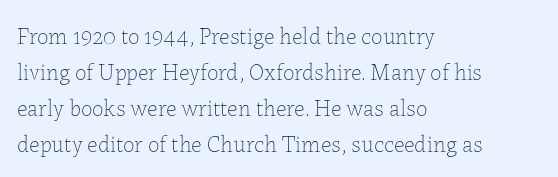
Nothing unusual about the tracking: characters are spaced as the font intends. The typesetter chose a ragged-right arrangement here. Vertical strokes here are truly vertical. In terms of leading, this rendering sits right in the middle.
